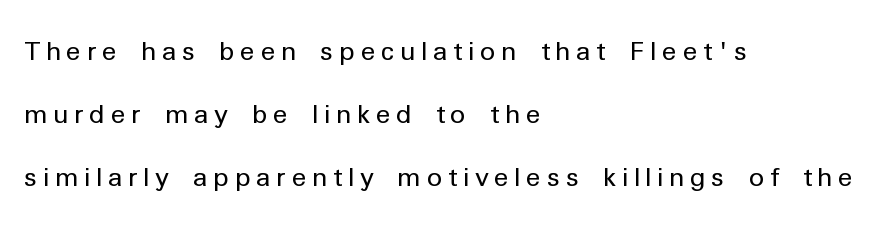
Q: Is the text bold? A: No.
Q: Is the text italic (slanted)? A: No, it is upright.
Q: Is the text underlined? A: No.
Q: How is the paragraph aligned? A: Left-aligned.
Q: Is the spacing between letters normal or unusually wide? A: Unusually wide.
Q: Is the spacing between lines tight, normal or loose? A: Loose.
